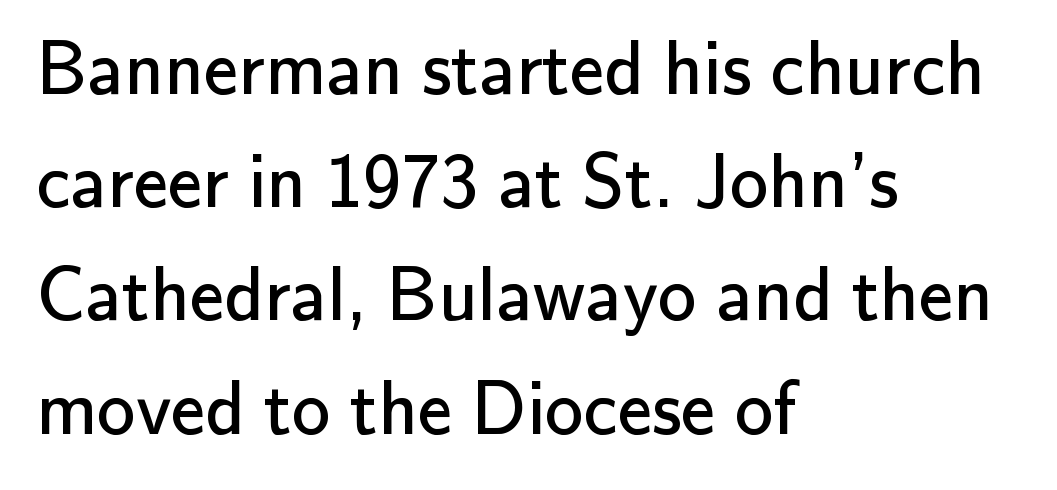
Q: Is the text bold? A: No.
Q: Is the text italic (slanted)? A: No, it is upright.
Q: Is the typeface a serif or a sans-serif typeface? A: Sans-serif.
Q: Is the text underlined? A: No.
Q: How is the paragraph aligned? A: Left-aligned.
Q: Is the spacing between letters normal or unusually wide? A: Normal.
Q: Is the spacing between lines tight, normal or loose? A: Normal.
Q: Width (condensed, normal, or wide)? A: Normal.
Q: Stroke contrast? A: Low.
Q: x-height? A: Small.
Q: Monospaced? A: No.
